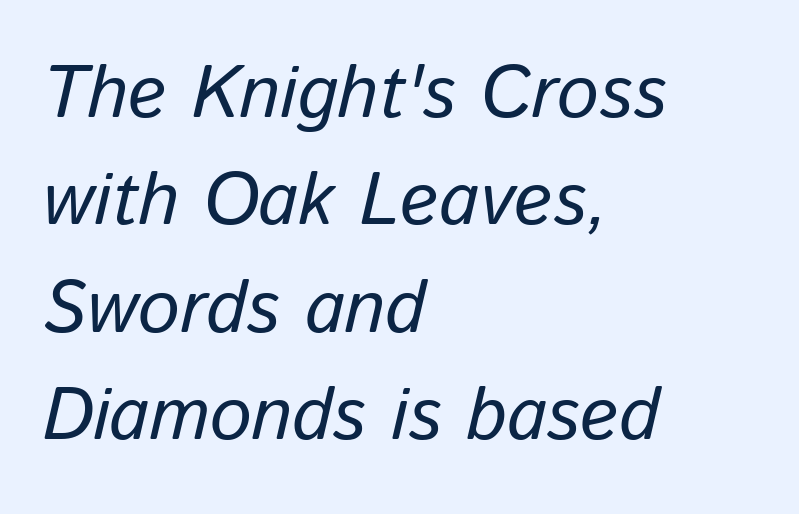
The image shows 74 px text type, italic (leaning right); set left-aligned, normal line spacing (1.45x), normal letter spacing, not underlined; low stroke contrast and a medium x-height.
